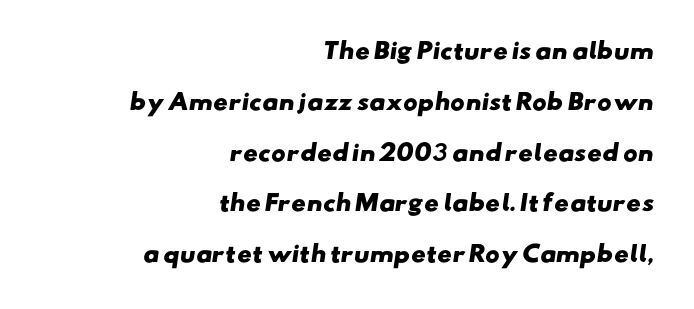
Q: Is the text bold? A: Yes.
Q: Is the text underlined? A: No.
Q: How is the paragraph aligned? A: Right-aligned.
Q: Is the spacing between letters normal or unusually wide? A: Normal.
Q: Is the spacing between lines tight, normal or loose? A: Loose.
